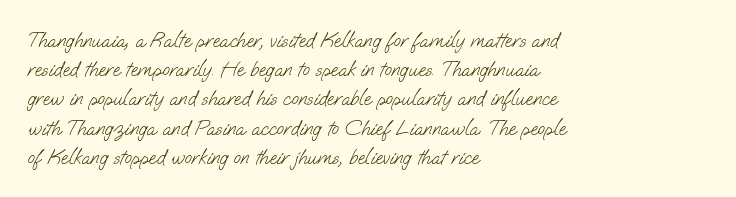
{"bold": "no", "underline": "no", "align": "left", "line_spacing": "normal", "line_spacing_ratio": 1.39, "letter_spacing": "normal", "letter_spacing_em": 0.0, "glyph_px": 21}
